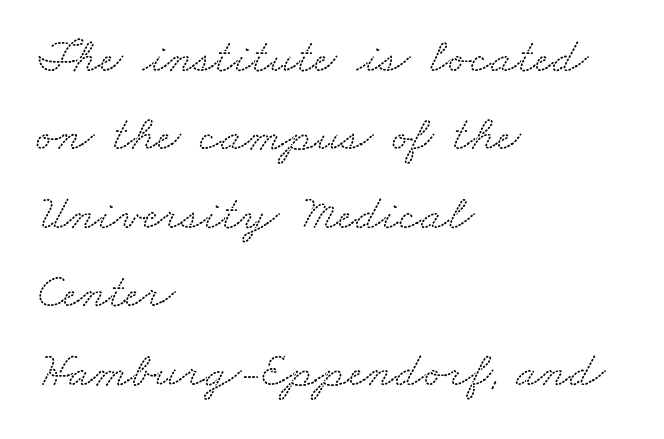
The image shows 50 px wide type; set left-aligned, normal line spacing (1.57x), normal letter spacing, not underlined; low stroke contrast and a small x-height.
